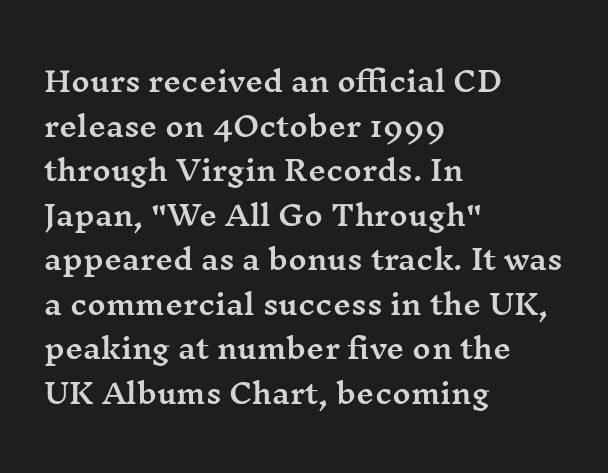
Classification — serif. Which margin do the lines hug? The left one — the right edge is uneven. The rendering uses natural spacing where letterforms have individual widths. The gaps between neighbouring characters are ordinary and unremarkable. Whoever set this chose a conventional vertical rhythm. Bare-footed words on every line.
